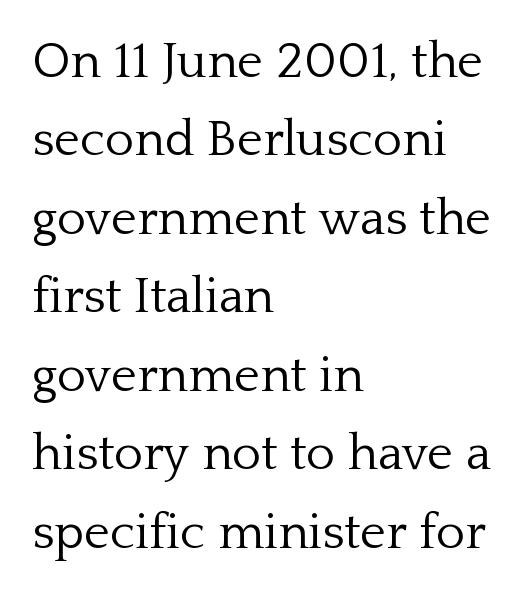
Reading down the block, your eye returns to a fixed left position each line. The glyphs are unaccompanied by any horizontal stroke below them. Varying glyph widths throughout — classic text-font behaviour. Tracking value appears to be zero — textbook default spacing. This is roman type, the default non-slanted kind.
